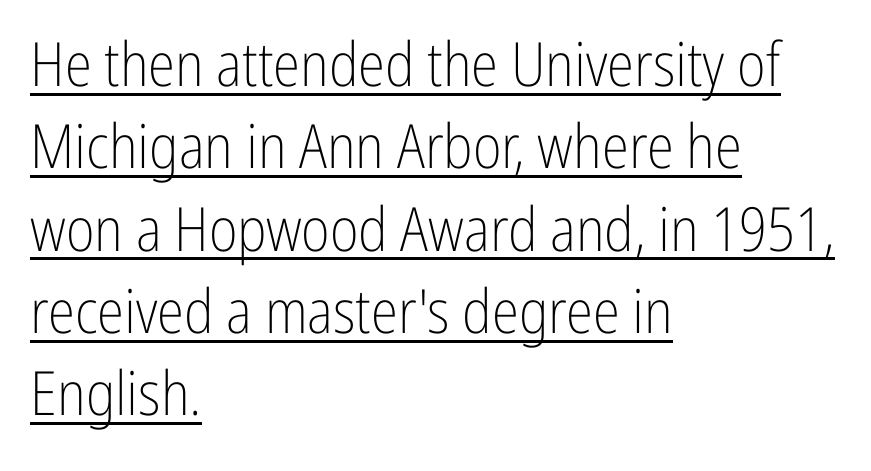
The image shows 61 px light, condensed sans-serif type, upright; set left-aligned, normal line spacing (1.35x), normal letter spacing, underlined; low stroke contrast and a medium x-height.
